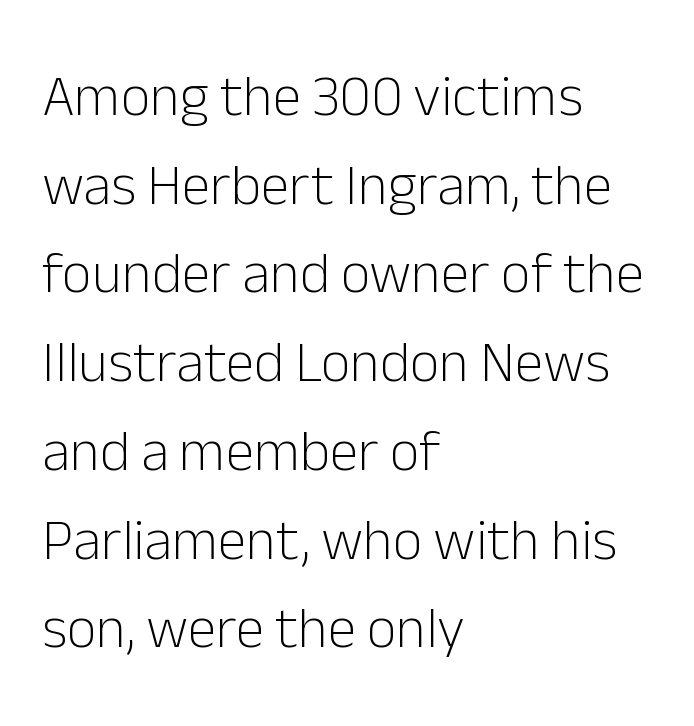
The image shows 58 px light sans-serif type, upright; set left-aligned, normal line spacing (1.53x), normal letter spacing, not underlined; low stroke contrast and a medium x-height.
